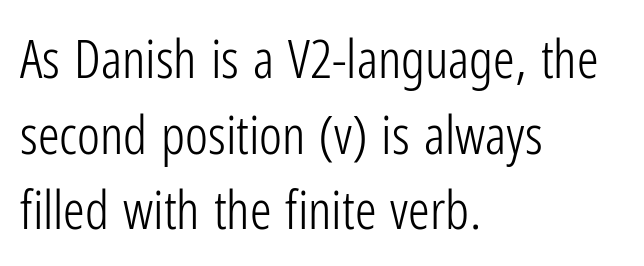
Q: Is the text bold? A: No.
Q: Is the text italic (slanted)? A: No, it is upright.
Q: Is the typeface a serif or a sans-serif typeface? A: Sans-serif.
Q: Is the text underlined? A: No.
Q: How is the paragraph aligned? A: Left-aligned.
Q: Is the spacing between letters normal or unusually wide? A: Normal.
Q: Is the spacing between lines tight, normal or loose? A: Normal.
Q: Width (condensed, normal, or wide)? A: Condensed.
Q: Stroke contrast? A: Low.
Q: x-height? A: Medium.
Q: Monospaced? A: No.
